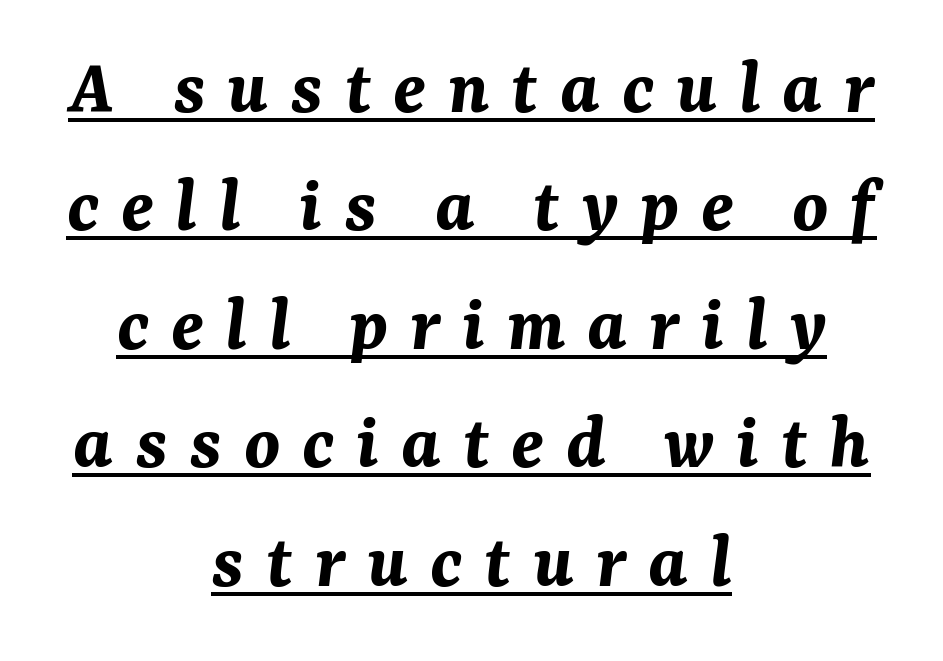
{"italic": "yes", "lean": "right", "slant_degrees": 7, "bold": "yes", "weight": "bold", "width": "normal", "stroke_contrast": "medium", "x_height": "medium", "monospaced": "no", "underline": "yes", "align": "center", "line_spacing": "normal", "line_spacing_ratio": 1.48, "letter_spacing": "wide", "letter_spacing_em": 0.27, "glyph_px": 80}
